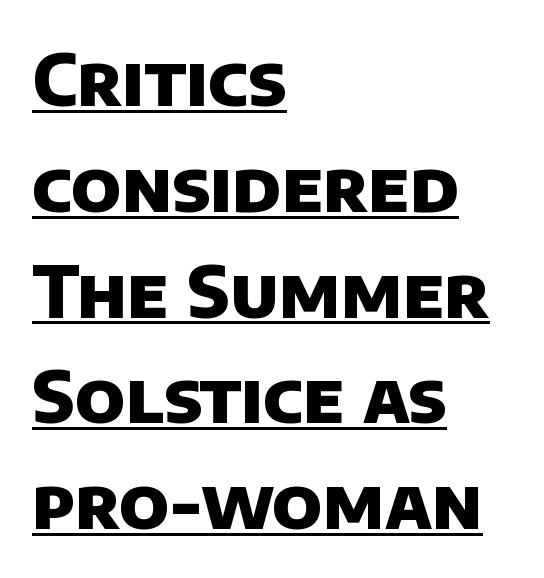
{"serif": "no", "bold": "yes", "weight": "heavy", "width": "normal", "stroke_contrast": "low", "x_height": "large", "monospaced": "no", "underline": "yes", "align": "left", "line_spacing": "normal", "line_spacing_ratio": 1.49, "letter_spacing": "normal", "letter_spacing_em": 0.0, "glyph_px": 71}
